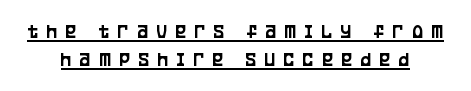
The image shows 20 px text type, upright; set normal line spacing (1.4x), unusually wide letter spacing (+0.43 em), underlined.
